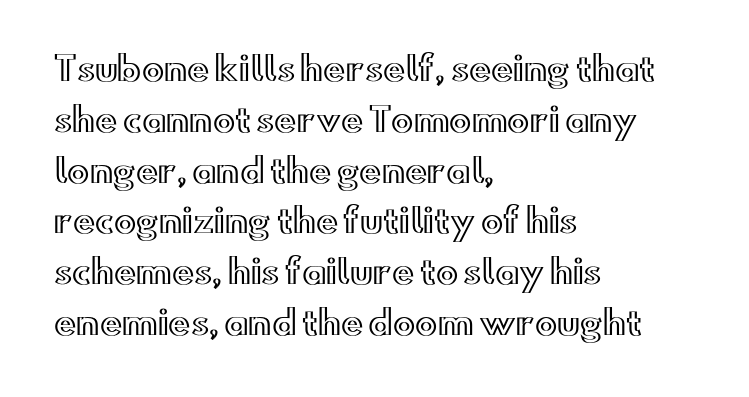
This rendering features lettering with no underline. Spacing between characters is what you'd get straight out of the box. You could not count columns in this text — the font is proportionally spaced. Line beginnings align vertically; line endings do not. In terms of posture, this sample is upright. How would I describe the line gaps? Plain and ordinary.
